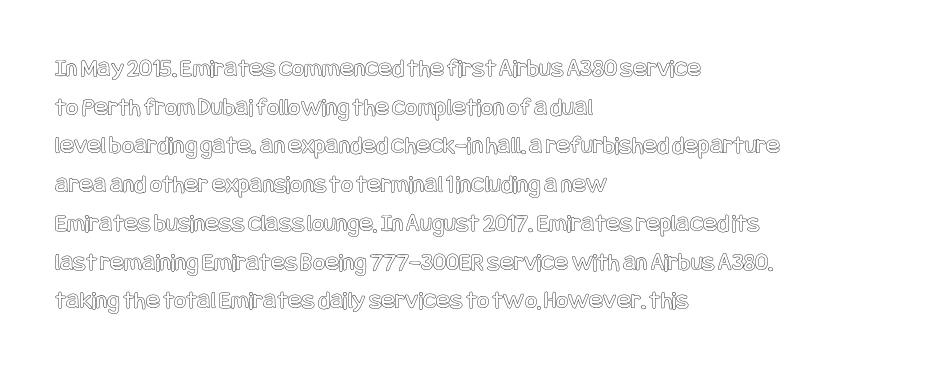
If you measured baseline to baseline, you'd find a middling distance. The line texture is even and compact thanks to regular tracking. Descender tails drop into unmarked territory. Posture: upright roman. Horizontally, the lines are justified to the leading edge only.
